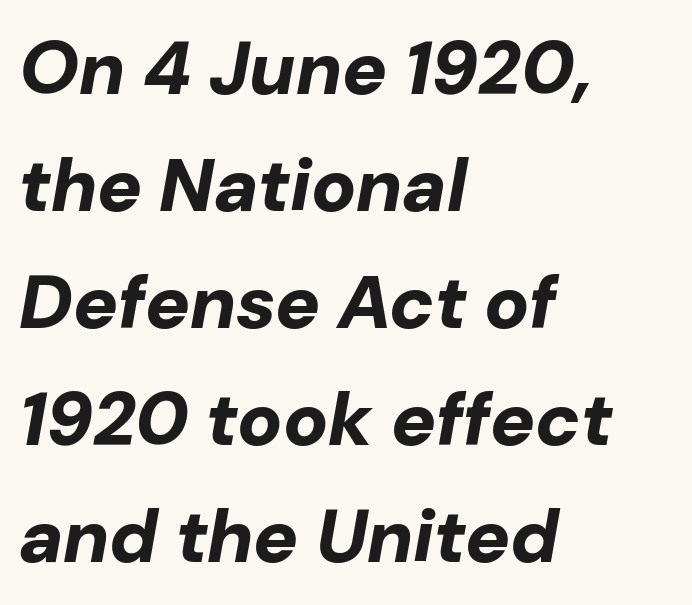
{"italic": "yes", "lean": "right", "slant_degrees": 10, "bold": "yes", "weight": "bold", "width": "normal", "stroke_contrast": "low", "x_height": "medium", "monospaced": "no", "underline": "no", "align": "left", "line_spacing": "normal", "line_spacing_ratio": 1.56, "letter_spacing": "normal", "letter_spacing_em": 0.0, "glyph_px": 75}
